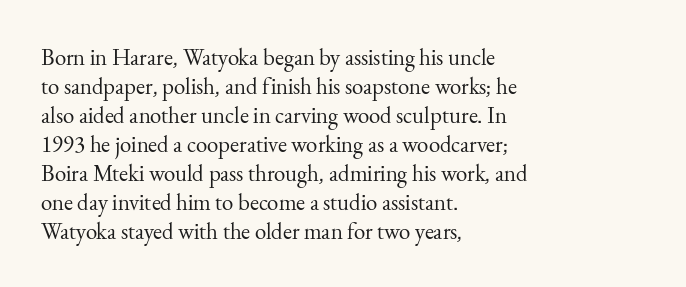
Q: Is the text bold? A: No.
Q: Is the text italic (slanted)? A: No, it is upright.
Q: Is the text underlined? A: No.
Q: How is the paragraph aligned? A: Left-aligned.
Q: Is the spacing between letters normal or unusually wide? A: Normal.
Q: Is the spacing between lines tight, normal or loose? A: Normal.
